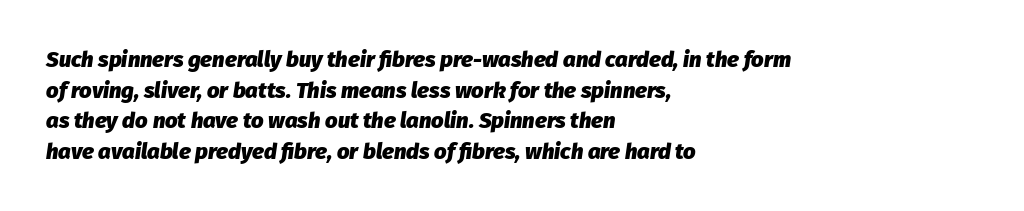
The image shows 22 px bold type, italic (leaning right); set left-aligned, normal line spacing (1.39x), normal letter spacing, not underlined.
